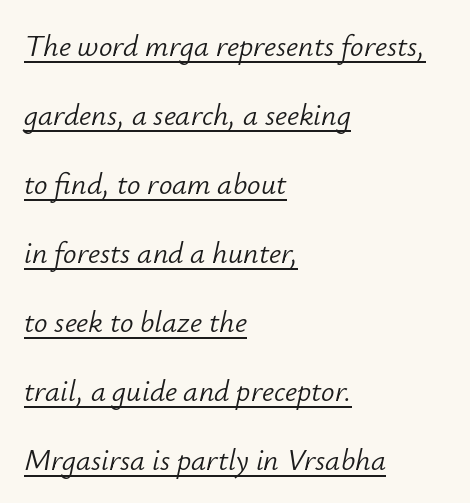
The image shows 30 px light type, italic (leaning right); set left-aligned, loose line spacing (2.3x), normal letter spacing, underlined; low stroke contrast and a small x-height.
